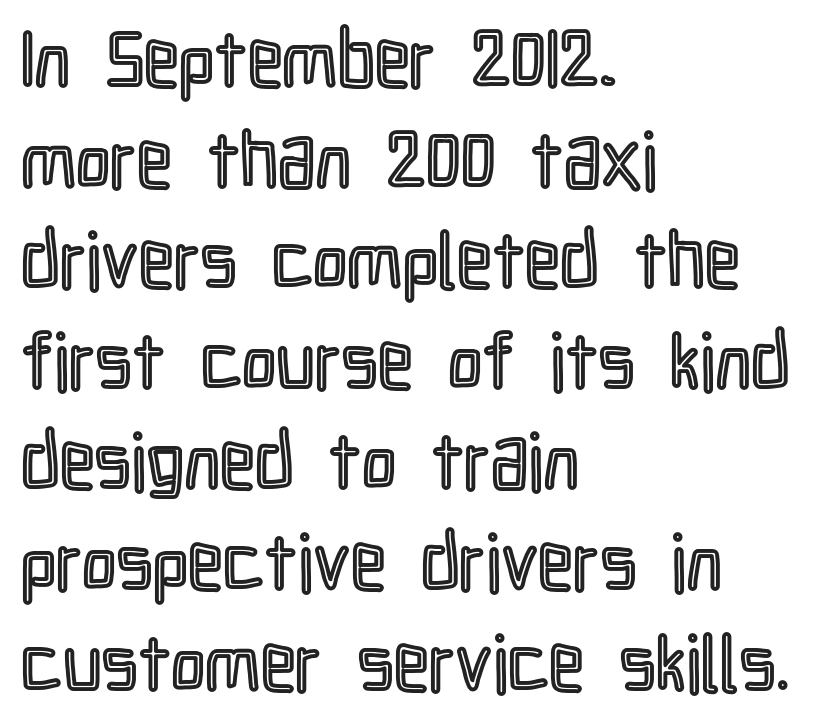
{"italic": "no", "width": "condensed", "x_height": "medium", "monospaced": "no", "underline": "no", "align": "left", "line_spacing": "normal", "line_spacing_ratio": 1.29, "letter_spacing": "normal", "letter_spacing_em": 0.0, "glyph_px": 78}
